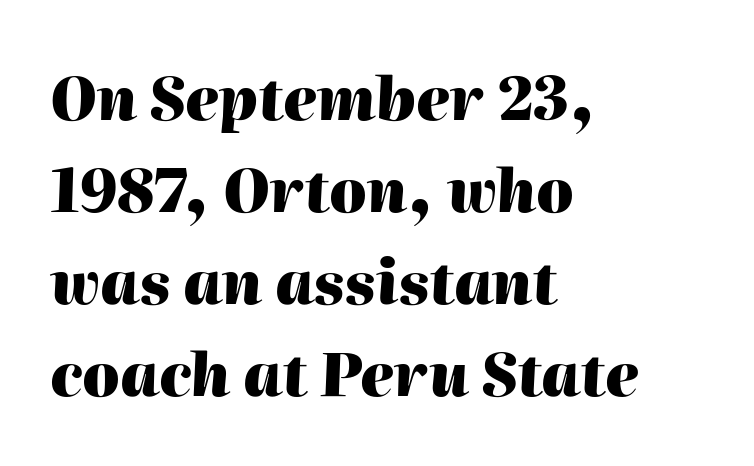
{"italic": "yes", "lean": "right", "slant_degrees": 2, "bold": "yes", "weight": "heavy", "width": "normal", "stroke_contrast": "high", "x_height": "medium", "monospaced": "no", "underline": "no", "align": "left", "line_spacing": "normal", "line_spacing_ratio": 1.56, "letter_spacing": "normal", "letter_spacing_em": 0.0, "glyph_px": 59}
